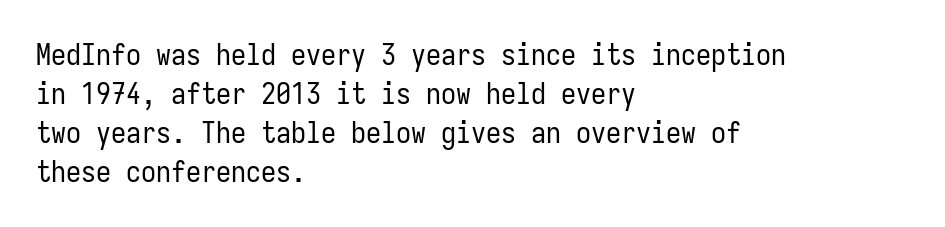
{"serif": "no", "italic": "no", "bold": "no", "weight": "regular", "width": "condensed", "stroke_contrast": "low", "x_height": "medium", "monospaced": "yes", "underline": "no", "align": "left", "line_spacing": "normal", "line_spacing_ratio": 1.3, "letter_spacing": "normal", "letter_spacing_em": 0.0, "glyph_px": 30}
